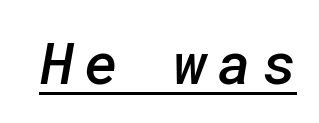
Q: Is the text bold? A: Semi-bold.
Q: Is the typeface a serif or a sans-serif typeface? A: Sans-serif.
Q: Is the text underlined? A: Yes.
Q: Width (condensed, normal, or wide)? A: Normal.
Q: Stroke contrast? A: Low.
Q: x-height? A: Medium.
